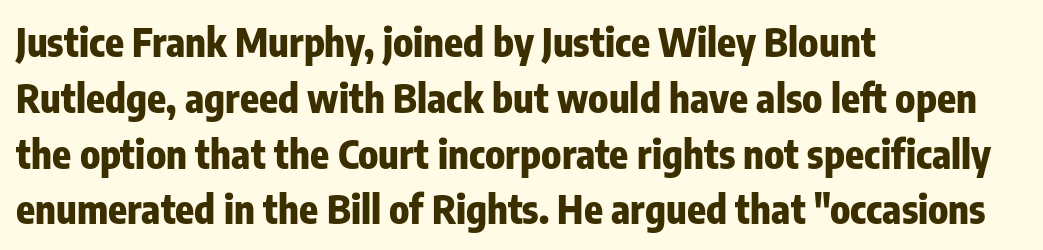
The image shows 39 px heavy, condensed sans-serif type, upright; set left-aligned, normal line spacing (1.43x), normal letter spacing, not underlined; low stroke contrast and a medium x-height.
